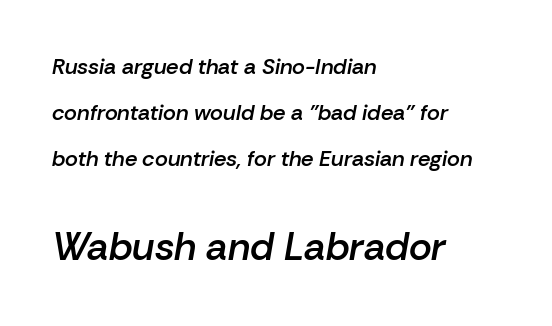
Compared with typical paragraphs, the rows here are farther apart. Slant detected: the letters are inclined. There is no visible air inserted between adjacent glyphs. These lines stack with their left ends in a neat column. Has an underline been added? It has not. Varying glyph widths throughout — classic text-font behaviour.
